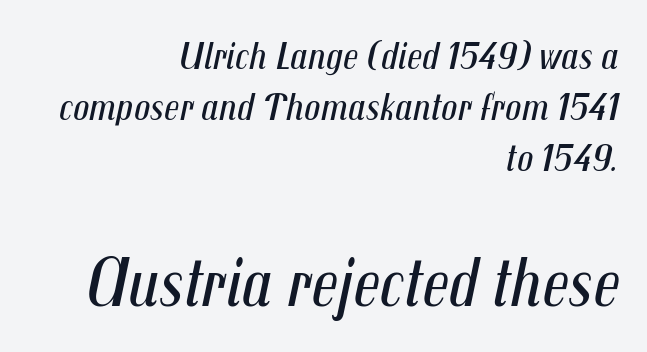
The image shows 70 px regular-weight, condensed type, italic (leaning right); set right-aligned, normal line spacing (1.27x), normal letter spacing, not underlined; the second (bottom) block is 1.75x larger; medium stroke contrast and a medium x-height.
